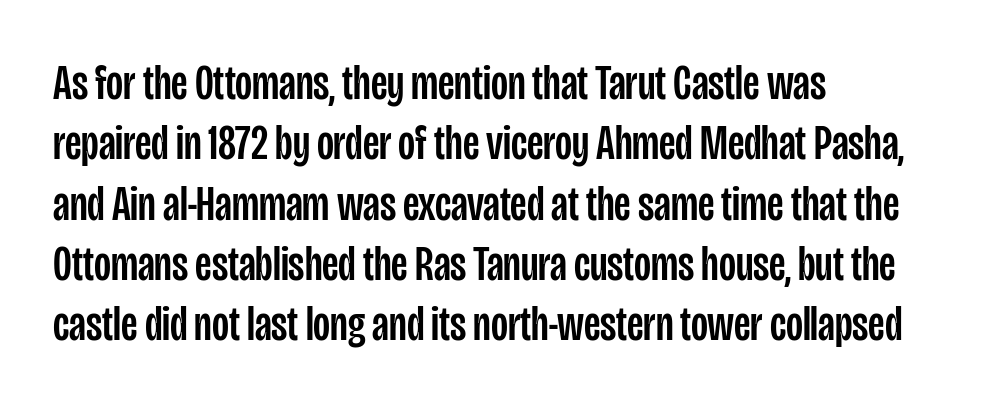
Q: Is the text italic (slanted)? A: No, it is upright.
Q: Is the typeface a serif or a sans-serif typeface? A: Sans-serif.
Q: Is the text underlined? A: No.
Q: How is the paragraph aligned? A: Left-aligned.
Q: Is the spacing between letters normal or unusually wide? A: Normal.
Q: Width (condensed, normal, or wide)? A: Condensed.
Q: Stroke contrast? A: Low.
Q: x-height? A: Large.
Q: Monospaced? A: No.
